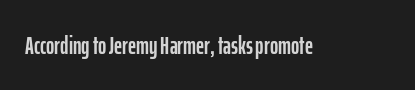
{"italic": "no", "underline": "no", "letter_spacing": "normal", "letter_spacing_em": 0.0, "glyph_px": 25}
